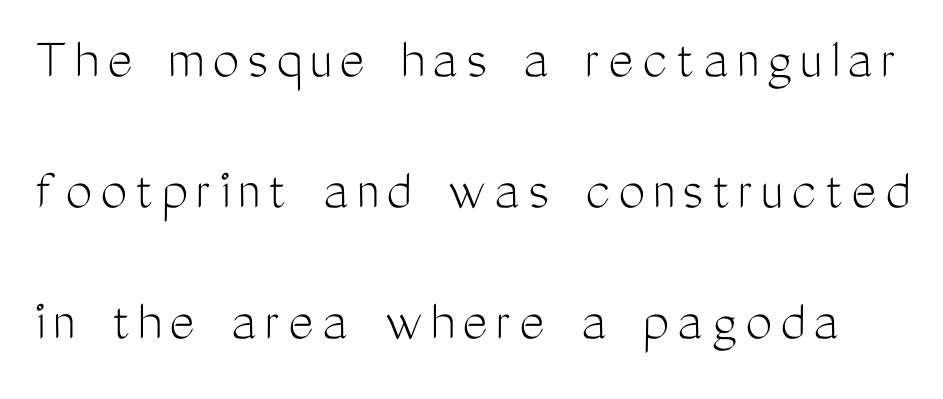
The image shows 60 px light, condensed sans-serif type, upright; set loose line spacing (2.18x), not underlined; medium stroke contrast and a medium x-height.
